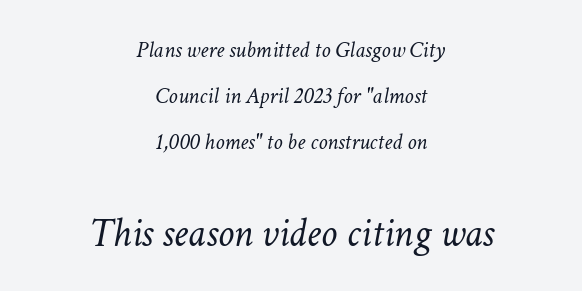
Q: Is the text bold? A: No.
Q: Is the text italic (slanted)? A: Yes, it leans right by about 11 degrees.
Q: Is the text underlined? A: No.
Q: How is the paragraph aligned? A: Centered.
Q: Is the spacing between letters normal or unusually wide? A: Normal.
Q: Is the spacing between lines tight, normal or loose? A: Loose.
Q: Which block of text is set in a larger size, the first (top) or the second (bottom)? A: The second (bottom) one.
Q: Width (condensed, normal, or wide)? A: Normal.
Q: Stroke contrast? A: Low.
Q: x-height? A: Medium.
Q: Monospaced? A: No.
